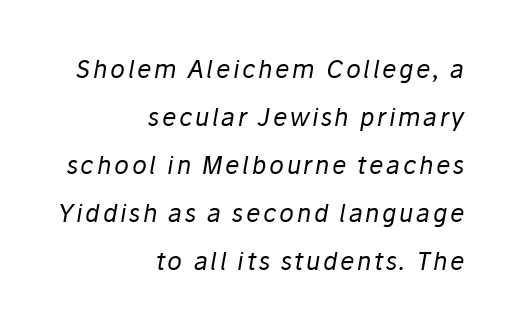
Q: Is the text bold? A: No.
Q: Is the text italic (slanted)? A: Yes, it leans right by about 10 degrees.
Q: Is the text underlined? A: No.
Q: How is the paragraph aligned? A: Right-aligned.
Q: Is the spacing between lines tight, normal or loose? A: Loose.
